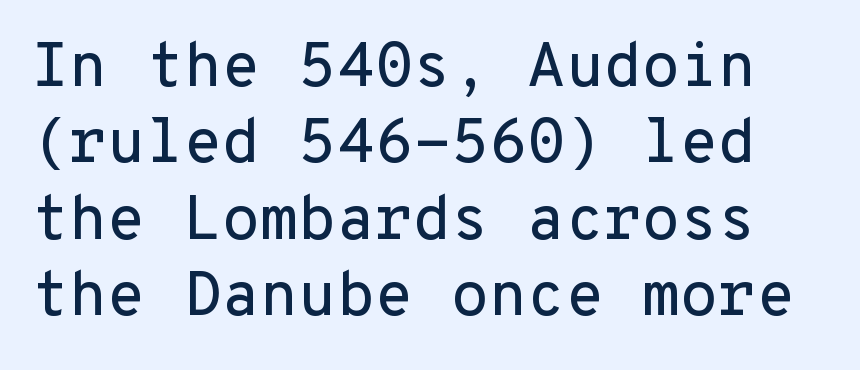
Q: Is the text italic (slanted)? A: No, it is upright.
Q: Is the typeface a serif or a sans-serif typeface? A: Sans-serif.
Q: Is the text underlined? A: No.
Q: Is the spacing between letters normal or unusually wide? A: Normal.
Q: Width (condensed, normal, or wide)? A: Normal.
Q: Stroke contrast? A: Low.
Q: x-height? A: Medium.
Q: Monospaced? A: Yes.
